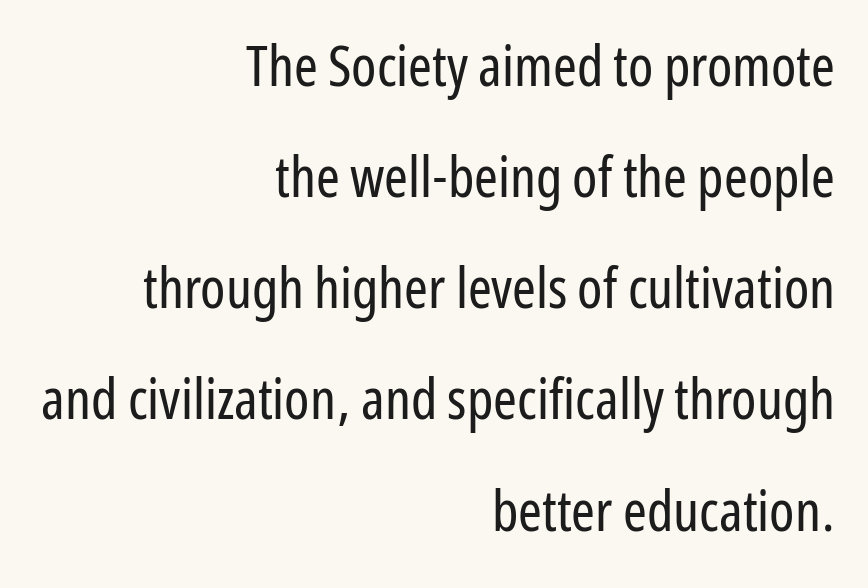
Q: Is the text bold? A: No.
Q: Is the text italic (slanted)? A: No, it is upright.
Q: Is the typeface a serif or a sans-serif typeface? A: Sans-serif.
Q: Is the text underlined? A: No.
Q: How is the paragraph aligned? A: Right-aligned.
Q: Is the spacing between letters normal or unusually wide? A: Normal.
Q: Is the spacing between lines tight, normal or loose? A: Loose.
Q: Width (condensed, normal, or wide)? A: Condensed.
Q: Stroke contrast? A: Low.
Q: x-height? A: Medium.
Q: Monospaced? A: No.
